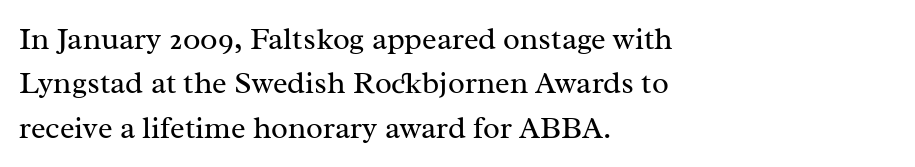
{"serif": "yes", "italic": "no", "bold": "no", "weight": "regular", "width": "normal", "stroke_contrast": "medium", "x_height": "medium", "monospaced": "no", "underline": "no", "align": "left", "line_spacing": "normal", "line_spacing_ratio": 1.43, "letter_spacing": "normal", "letter_spacing_em": 0.0, "glyph_px": 31}
